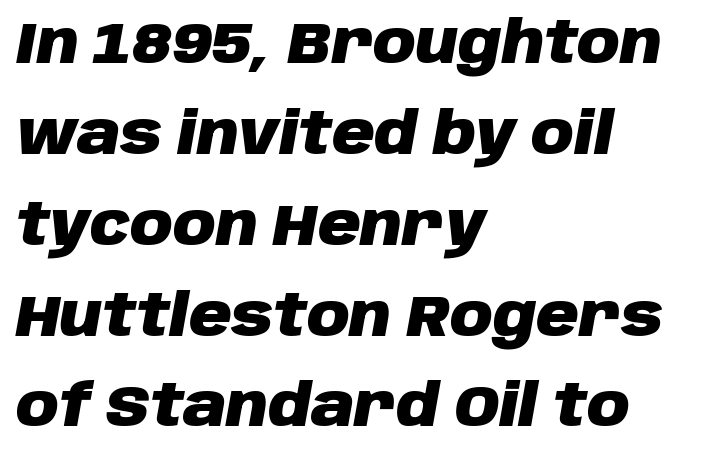
The image shows 59 px heavy type, italic (leaning right); set left-aligned, normal line spacing (1.54x), normal letter spacing, not underlined; low stroke contrast and a large x-height.
